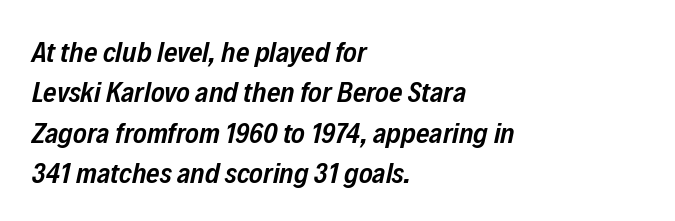
The image shows 29 px semibold, condensed type, italic (leaning right); set left-aligned, normal line spacing (1.39x), normal letter spacing, not underlined; low stroke contrast and a medium x-height.
